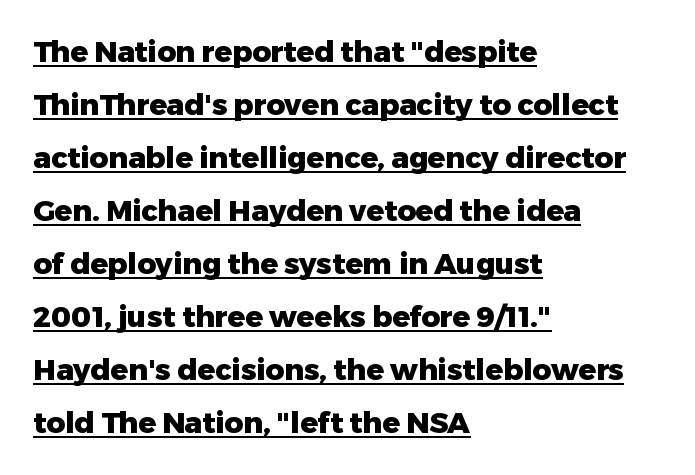
The image shows 29 px heavy sans-serif type, upright; set left-aligned, line spacing 1.83x, normal letter spacing, underlined; low stroke contrast and a medium x-height.
